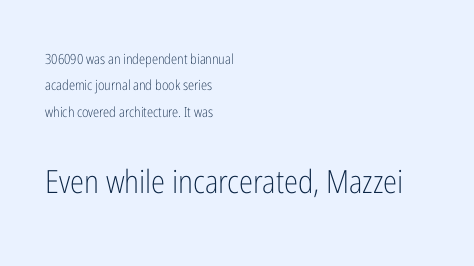
{"serif": "no", "italic": "no", "bold": "no", "weight": "light", "width": "condensed", "stroke_contrast": "low", "x_height": "medium", "monospaced": "no", "underline": "no", "align": "left", "line_spacing_ratio": 1.89, "letter_spacing": "normal", "letter_spacing_em": 0.0, "larger_block": "second", "size_ratio": 2.29, "glyph_px": 32}
